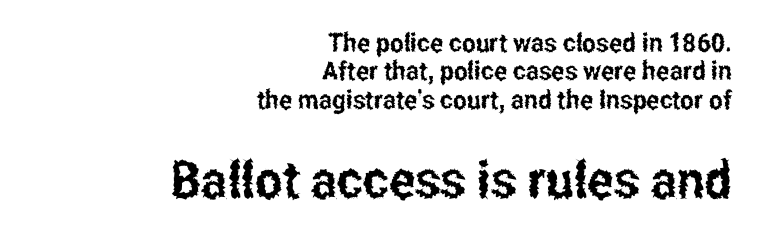
{"serif": "no", "italic": "no", "width": "condensed", "stroke_contrast": "low", "x_height": "medium", "monospaced": "no", "underline": "no", "align": "right", "line_spacing": "tight", "line_spacing_ratio": 1.09, "letter_spacing": "normal", "letter_spacing_em": 0.0, "larger_block": "second", "size_ratio": 2.0, "glyph_px": 52}
